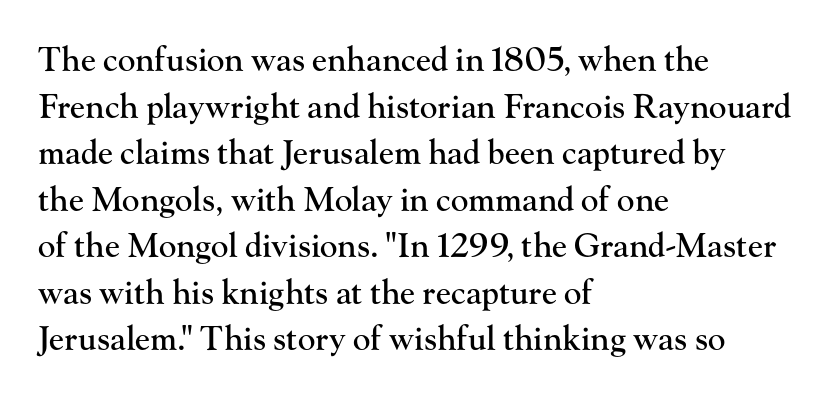
The image shows 33 px serif type, upright; set left-aligned, normal line spacing (1.41x), normal letter spacing, not underlined; high stroke contrast and a small x-height.
